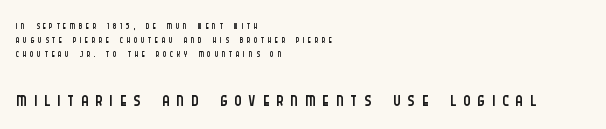
A typesetter would call this leading minimal, almost set solid. You could not count columns in this text — the font is proportionally spaced. The second block has been scaled up relative to the first. A sans-serif font was chosen for this passage. Nobody drew a line under any word here. Counters stay open thanks to moderate or lighter strokes.
